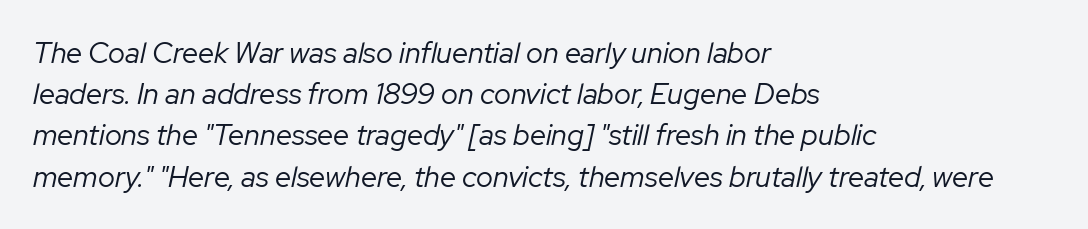
Q: Is the text bold? A: No.
Q: Is the text italic (slanted)? A: Yes, it leans right by about 12 degrees.
Q: Is the text underlined? A: No.
Q: How is the paragraph aligned? A: Left-aligned.
Q: Is the spacing between letters normal or unusually wide? A: Normal.
Q: Is the spacing between lines tight, normal or loose? A: Normal.
Q: Width (condensed, normal, or wide)? A: Normal.
Q: Stroke contrast? A: Low.
Q: x-height? A: Medium.
Q: Monospaced? A: No.
